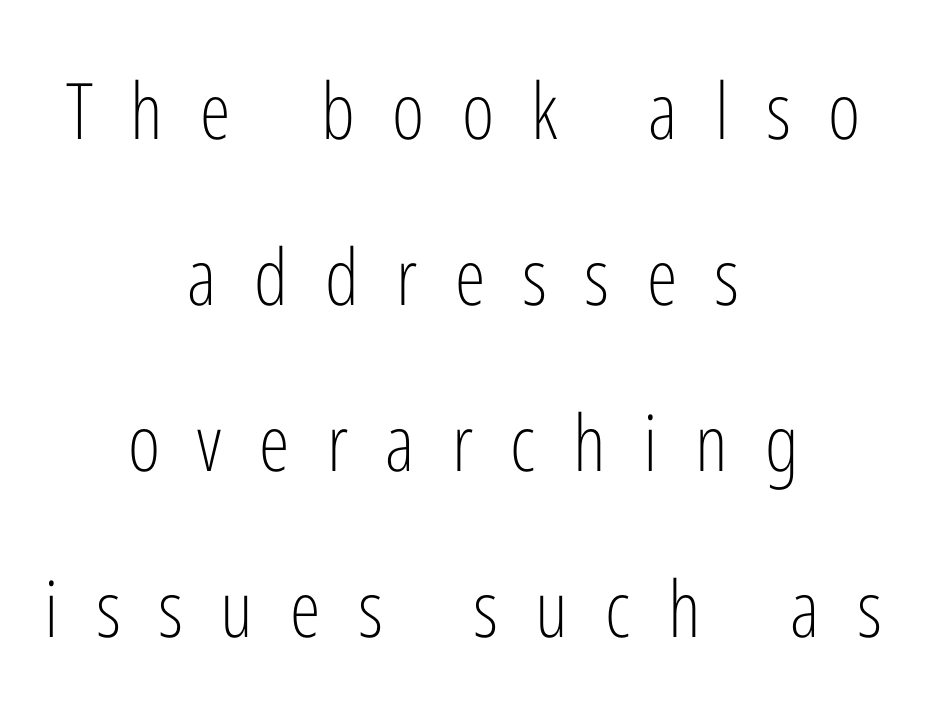
The image shows 78 px light, condensed sans-serif type, upright; set centered, loose line spacing (2.13x), unusually wide letter spacing (+0.48 em), not underlined; low stroke contrast and a medium x-height.
